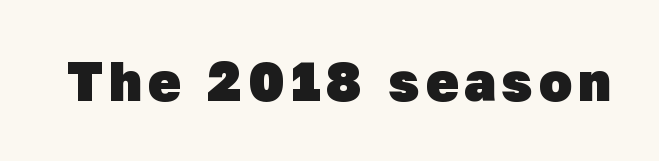
Q: Is the text bold? A: Yes.
Q: Is the typeface a serif or a sans-serif typeface? A: Sans-serif.
Q: Is the text underlined? A: No.
Q: Width (condensed, normal, or wide)? A: Normal.
Q: Stroke contrast? A: Low.
Q: x-height? A: Medium.
Q: Monospaced? A: No.
